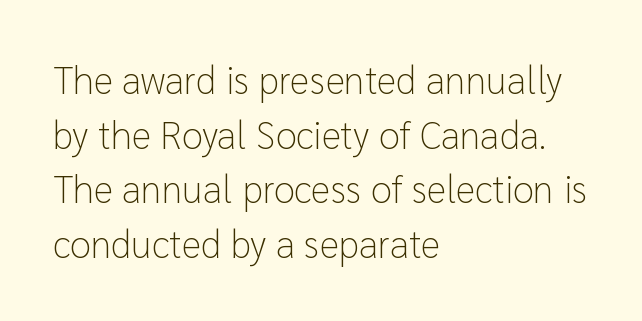
The image shows 38 px light sans-serif type, upright; set left-aligned, normal line spacing (1.44x), normal letter spacing, not underlined; low stroke contrast and a medium x-height.
